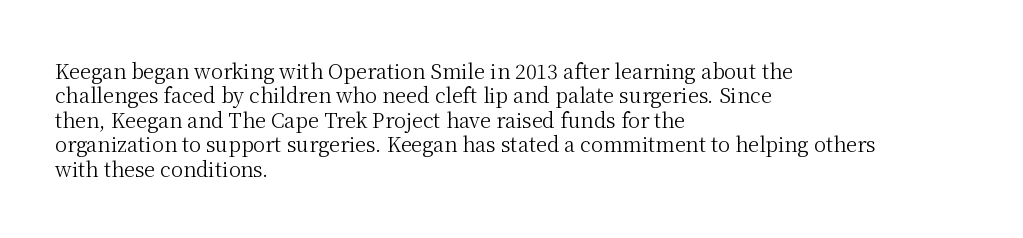
The image shows 20 px text type, upright; set left-aligned, line spacing 1.22x, normal letter spacing, not underlined.
